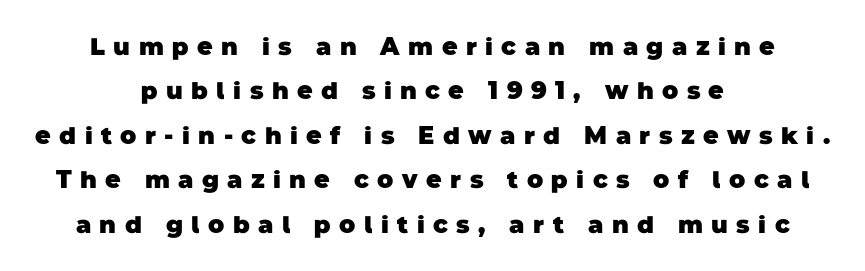
{"bold": "yes", "underline": "no", "align": "center", "line_spacing_ratio": 1.85, "letter_spacing": "wide", "letter_spacing_em": 0.35, "glyph_px": 24}
